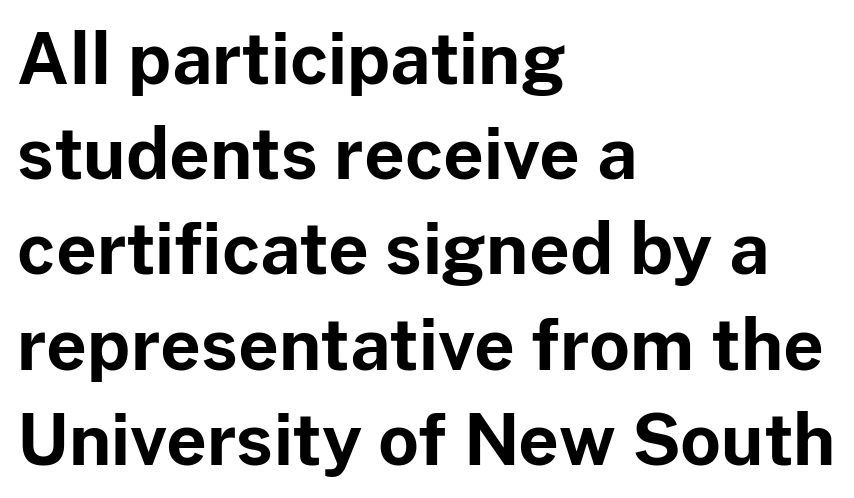
Is this a fixed-width face? No — the glyphs have proportional, varying widths. I'd call this a sans setting — the letters go barefoot. Quick note: underline off. Style check: upright. Summary of vertical rhythm: regular, with standard interline spacing.
